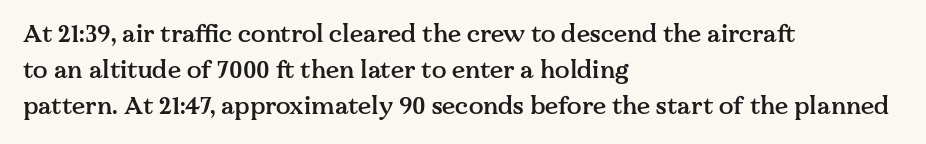
Q: Is the text bold? A: Semi-bold.
Q: Is the text italic (slanted)? A: No, it is upright.
Q: Is the text underlined? A: No.
Q: How is the paragraph aligned? A: Left-aligned.
Q: Is the spacing between letters normal or unusually wide? A: Normal.
Q: Is the spacing between lines tight, normal or loose? A: Normal.
